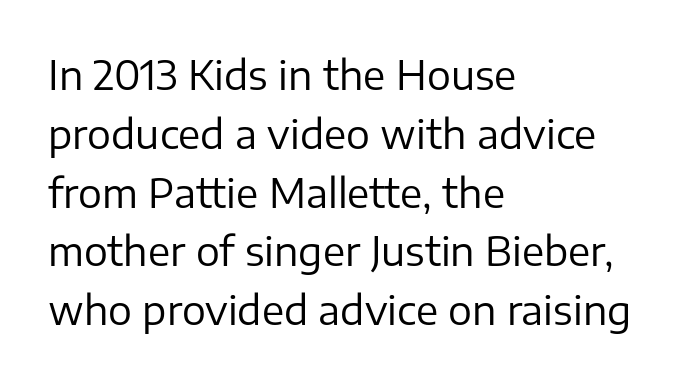
Q: Is the text bold? A: No.
Q: Is the text italic (slanted)? A: No, it is upright.
Q: Is the typeface a serif or a sans-serif typeface? A: Sans-serif.
Q: Is the text underlined? A: No.
Q: How is the paragraph aligned? A: Left-aligned.
Q: Is the spacing between letters normal or unusually wide? A: Normal.
Q: Is the spacing between lines tight, normal or loose? A: Normal.
Q: Width (condensed, normal, or wide)? A: Normal.
Q: Stroke contrast? A: Low.
Q: x-height? A: Medium.
Q: Monospaced? A: No.
